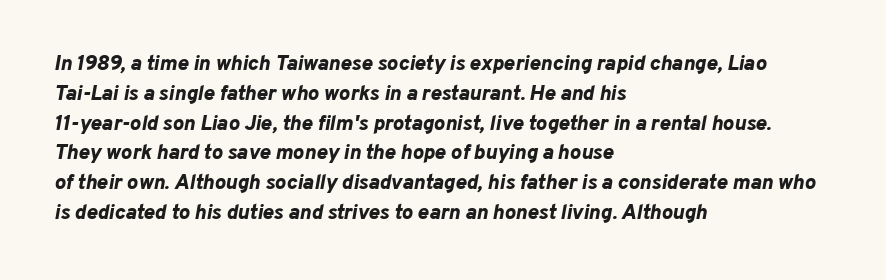
Descenders are the only things crossing below the line. Honestly, the letter spacing is just normal — you wouldn't notice it. One-word summary of the alignment: left. The designer left line spacing at the default. Chunky letters — that's bold for sure.
